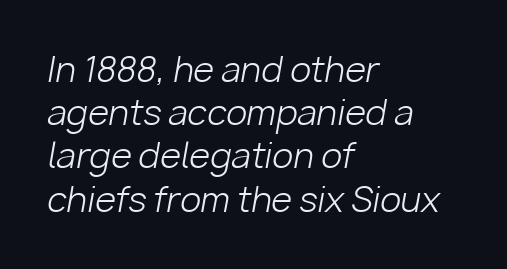
Q: Is the text bold? A: No.
Q: Is the text italic (slanted)? A: Yes, it leans right by about 10 degrees.
Q: Is the text underlined? A: No.
Q: How is the paragraph aligned? A: Left-aligned.
Q: Is the spacing between letters normal or unusually wide? A: Normal.
Q: Is the spacing between lines tight, normal or loose? A: Normal.
Q: Width (condensed, normal, or wide)? A: Normal.
Q: Stroke contrast? A: Low.
Q: x-height? A: Medium.
Q: Monospaced? A: No.
